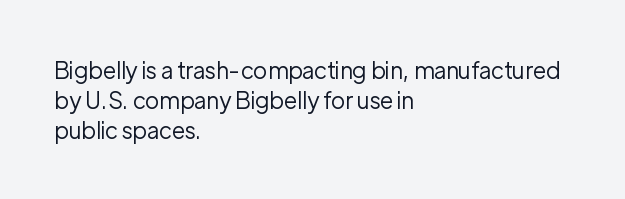
{"italic": "no", "bold": "no", "underline": "no", "align": "left", "line_spacing": "normal", "line_spacing_ratio": 1.3, "letter_spacing": "normal", "letter_spacing_em": 0.0, "glyph_px": 23}
